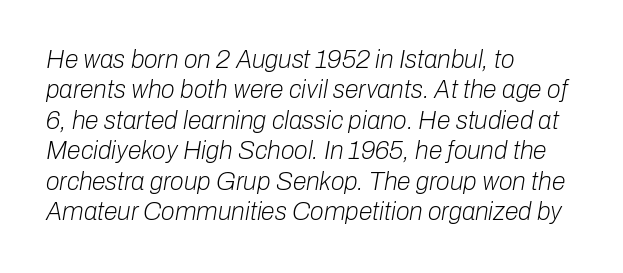
Visually the block forms a straight wall on the left and a jagged coastline on the right. Weight: regular or lighter. The space beneath each line is pristine and unruled. Compared with typical body copy, the letter spacing here is the same.
